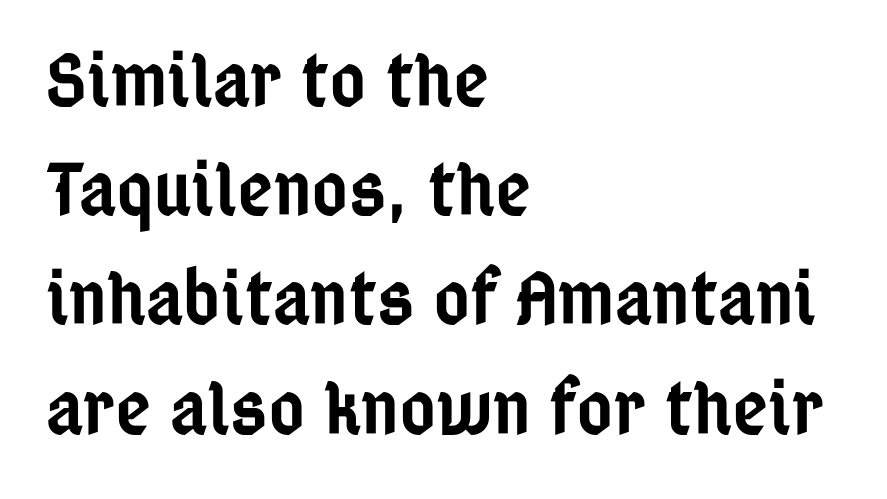
These lines are rendered in a variable-pitch font. Is the block centered? No — it sits flush against the left margin. Words appear dense and cohesive because spacing is normal. Summary of vertical rhythm: regular, with standard interline spacing. Emphasis by weight is partial: semibold. A roman cut, with each character standing at attention.
